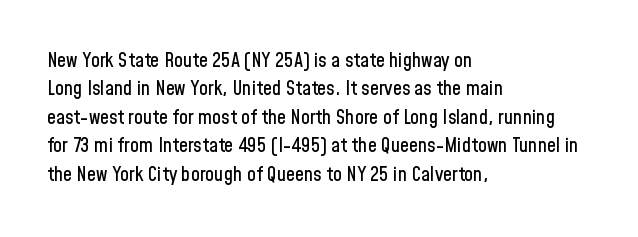
The image shows 20 px text type, upright; set left-aligned, normal line spacing (1.42x), normal letter spacing, not underlined.
